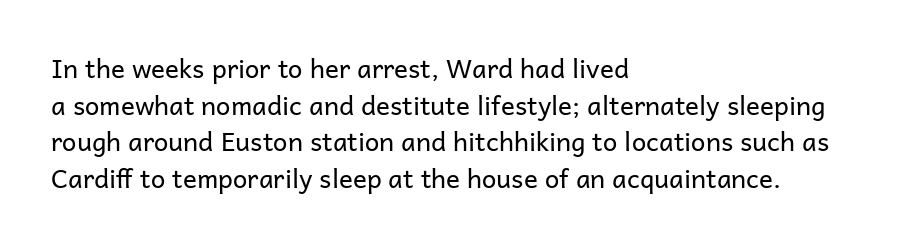
Q: Is the text bold? A: No.
Q: Is the text italic (slanted)? A: No, it is upright.
Q: Is the text underlined? A: No.
Q: How is the paragraph aligned? A: Left-aligned.
Q: Is the spacing between letters normal or unusually wide? A: Normal.
Q: Is the spacing between lines tight, normal or loose? A: Normal.
